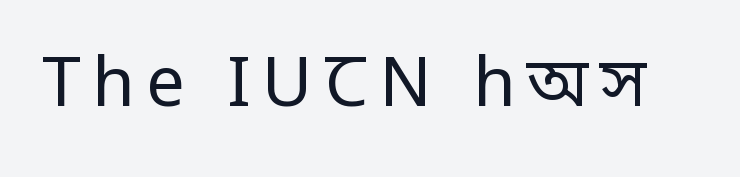
Q: Is the text bold? A: No.
Q: Is the text italic (slanted)? A: No, it is upright.
Q: Is the typeface a serif or a sans-serif typeface? A: Sans-serif.
Q: Is the text underlined? A: No.
Q: Width (condensed, normal, or wide)? A: Condensed.
Q: Stroke contrast? A: Low.
Q: Monospaced? A: No.
